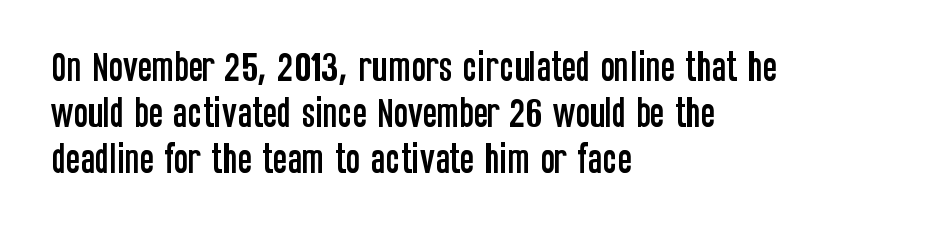
Q: Is the text italic (slanted)? A: No, it is upright.
Q: Is the typeface a serif or a sans-serif typeface? A: Sans-serif.
Q: Is the text underlined? A: No.
Q: How is the paragraph aligned? A: Left-aligned.
Q: Is the spacing between letters normal or unusually wide? A: Normal.
Q: Is the spacing between lines tight, normal or loose? A: Normal.
Q: Width (condensed, normal, or wide)? A: Condensed.
Q: Stroke contrast? A: Low.
Q: x-height? A: Large.
Q: Monospaced? A: No.
